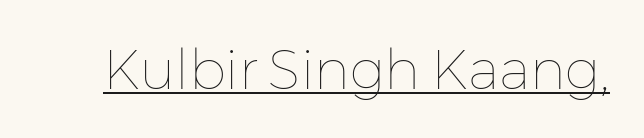
{"italic": "no", "bold": "no", "weight": "thin", "width": "normal", "stroke_contrast": "low", "x_height": "medium", "monospaced": "no", "underline": "yes", "letter_spacing": "normal", "letter_spacing_em": 0.0, "glyph_px": 55}
